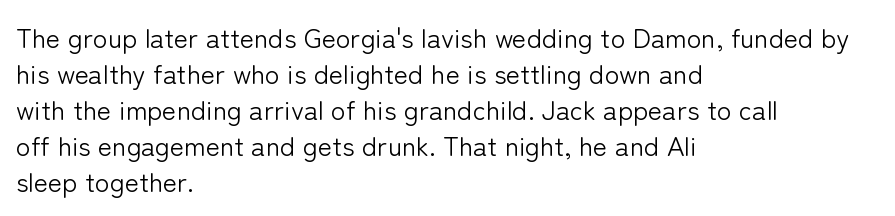
A clean baseline with only descenders dipping below it. The letters stand upright; this is a roman face. The letterforms sit shoulder to shoulder at normal distance. The compositor pushed each line to the left boundary.
